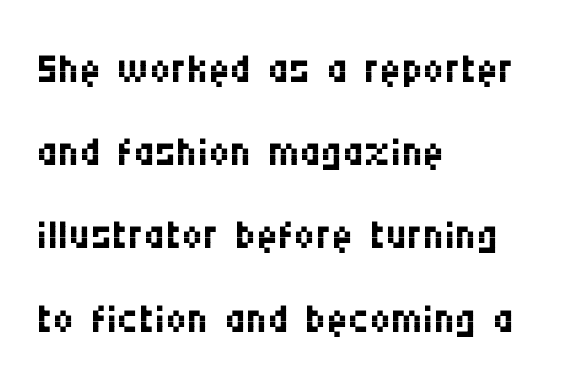
Ascenders rise straight up at ninety degrees. These lines stack with their left ends in a neat column. No chunkiness to these letters — they're not bold. Each letter's strokes conclude bluntly, with no projecting serifs.
